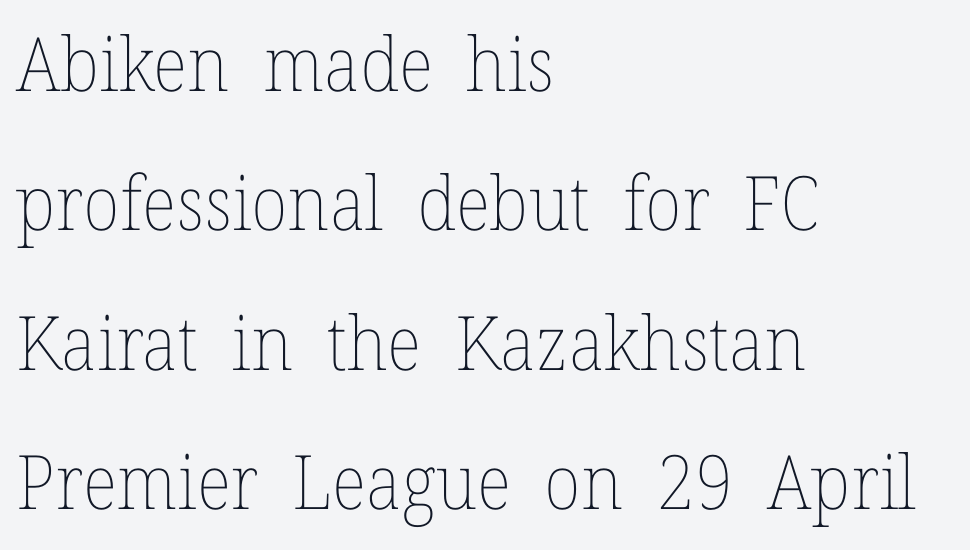
Anything drawn beneath the words? Only blank space. The typeface has the unassuming heft of standard copy or less. Designer's note — italics off, roman on. This sample has the flowing, uneven cadence of proportional lettering. Observe the ordinary spacing: letters are neighbours, not strangers.
